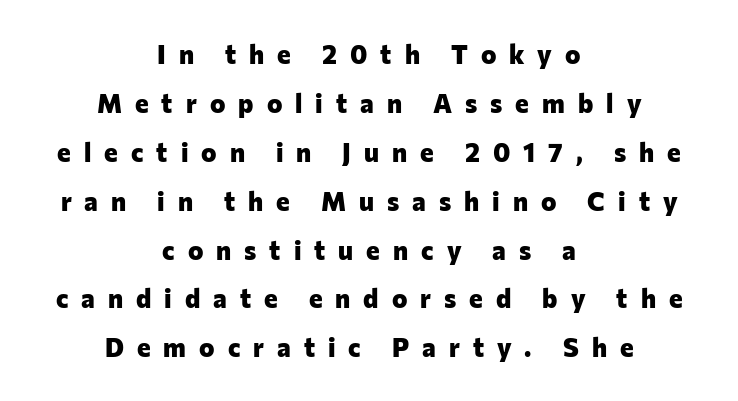
{"italic": "no", "bold": "yes", "underline": "no", "align": "center", "line_spacing_ratio": 1.88, "letter_spacing": "wide", "letter_spacing_em": 0.5, "glyph_px": 26}
